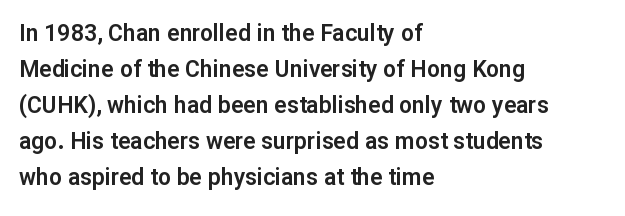
Regular leading. Check under the words: just untouched page. The type is set solid horizontally, with unmodified tracking. The paragraph has a hard left edge and a soft right edge.
